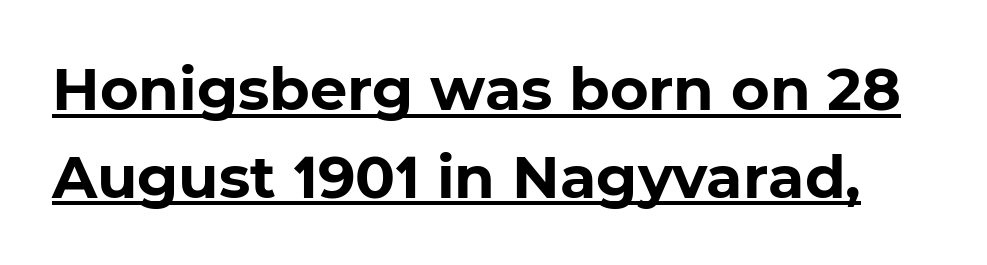
{"serif": "no", "bold": "yes", "weight": "bold", "width": "normal", "stroke_contrast": "low", "x_height": "medium", "monospaced": "no", "underline": "yes", "line_spacing": "normal", "line_spacing_ratio": 1.49, "letter_spacing": "normal", "letter_spacing_em": 0.0, "glyph_px": 59}
